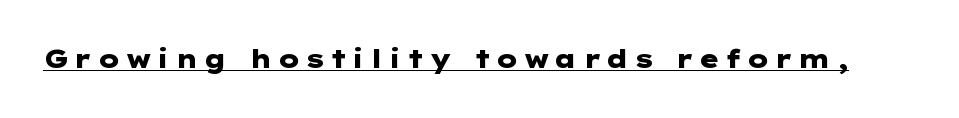
The image shows 25 px bold type, upright; set underlined.
